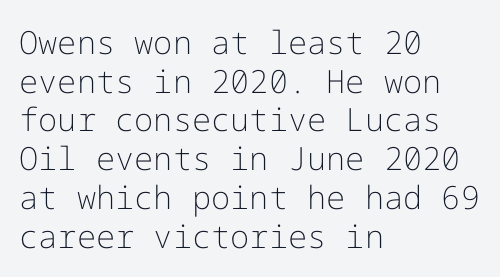
The image shows 32 px light sans-serif type, upright; set left-aligned, line spacing 1.21x, normal letter spacing, not underlined; low stroke contrast and a medium x-height.
